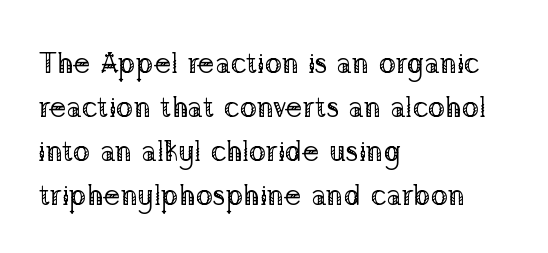
The space between consecutive lines is moderate. Summary of weight: not heavy and not bold. Notice how the passage keeps a crisp vertical edge on the left only. These lines are rendered in a variable-pitch font. Nobody touched the tracking dial on this one.
